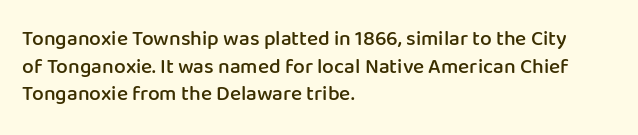
Q: Is the text bold? A: Semi-bold.
Q: Is the text italic (slanted)? A: No, it is upright.
Q: Is the text underlined? A: No.
Q: How is the paragraph aligned? A: Left-aligned.
Q: Is the spacing between letters normal or unusually wide? A: Normal.
Q: Is the spacing between lines tight, normal or loose? A: Normal.
